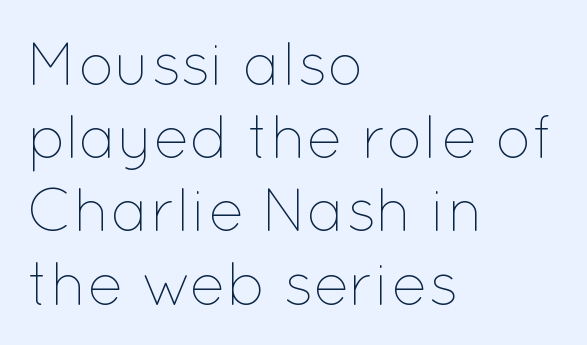
The image shows 60 px thin type, upright; set left-aligned, line spacing 1.22x, normal letter spacing, not underlined; low stroke contrast and a medium x-height.
